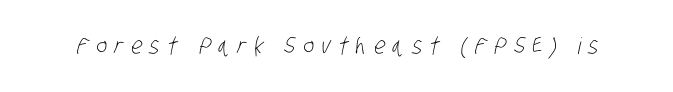
{"bold": "no", "underline": "no", "letter_spacing": "wide", "letter_spacing_em": 0.33, "glyph_px": 23}
